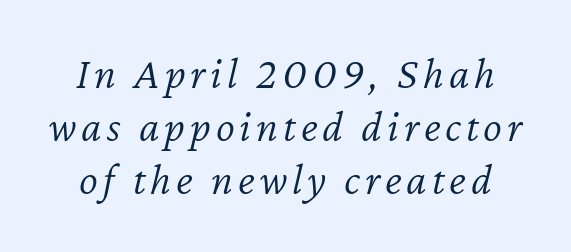
The image shows 45 px light type, italic (leaning right); set line spacing 1.18x, not underlined; low stroke contrast and a medium x-height.
